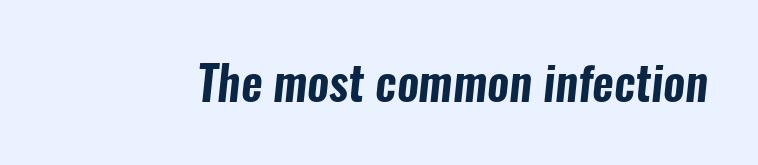
Q: Is the typeface a serif or a sans-serif typeface? A: Sans-serif.
Q: Is the text underlined? A: No.
Q: Is the spacing between letters normal or unusually wide? A: Normal.
Q: Width (condensed, normal, or wide)? A: Condensed.
Q: Stroke contrast? A: Low.
Q: x-height? A: Medium.
Q: Monospaced? A: No.
